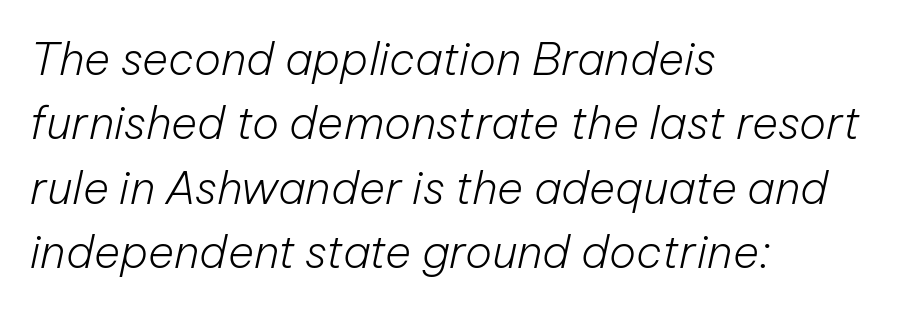
Q: Is the text bold? A: No.
Q: Is the text italic (slanted)? A: Yes, it leans right by about 12 degrees.
Q: Is the text underlined? A: No.
Q: How is the paragraph aligned? A: Left-aligned.
Q: Is the spacing between letters normal or unusually wide? A: Normal.
Q: Is the spacing between lines tight, normal or loose? A: Normal.
Q: Width (condensed, normal, or wide)? A: Normal.
Q: Stroke contrast? A: Low.
Q: x-height? A: Medium.
Q: Monospaced? A: No.
